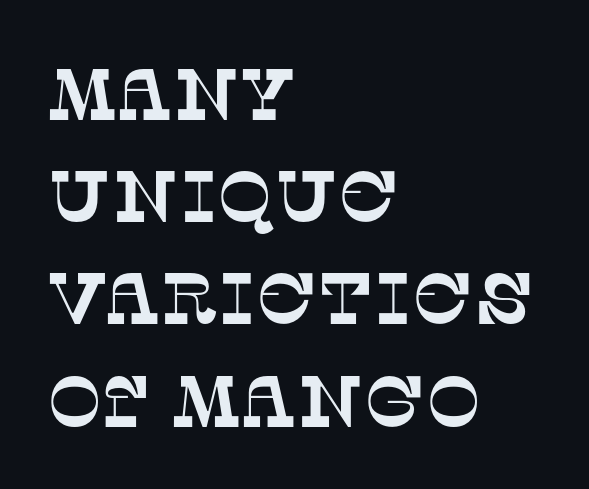
Here the designer chose a conventional face with non-uniform glyph widths. Bare-footed words on every line. A typesetter would call this leading conventional body-copy spacing. Line beginnings align vertically; line endings do not.
